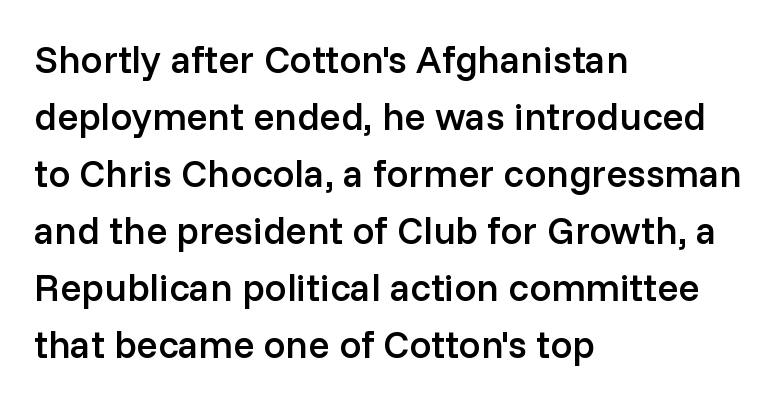
Summary of vertical rhythm: regular, with standard interline spacing. Each glyph is drawn with semibold strokes, heavier than normal yet not fully bold. Designer's note — italics off, roman on. The rendering uses natural spacing where letterforms have individual widths.
